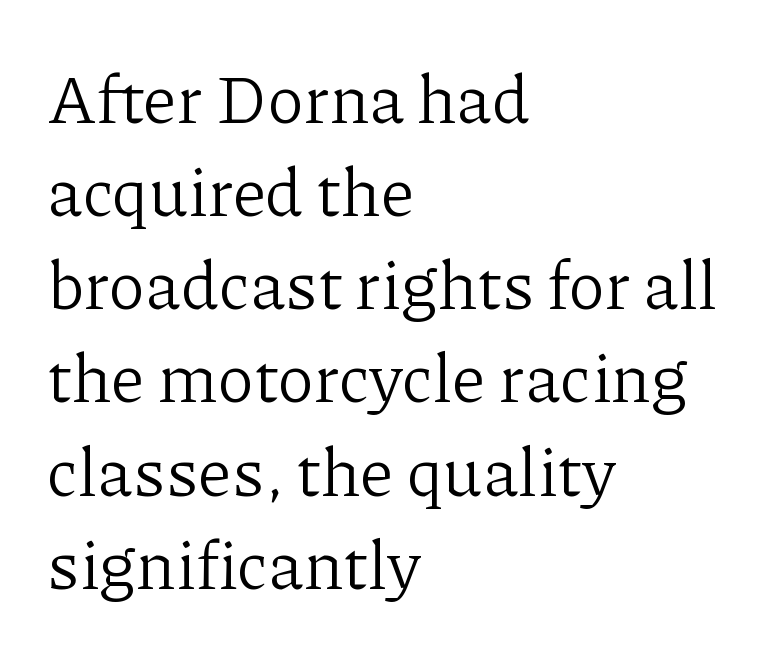
The vertical gap from one line to the next is medium. On a weight scale, this lands at 450 or below. Varying glyph widths throughout — classic text-font behaviour. The paragraph has a hard left edge and a soft right edge. The words here are not underlined.
